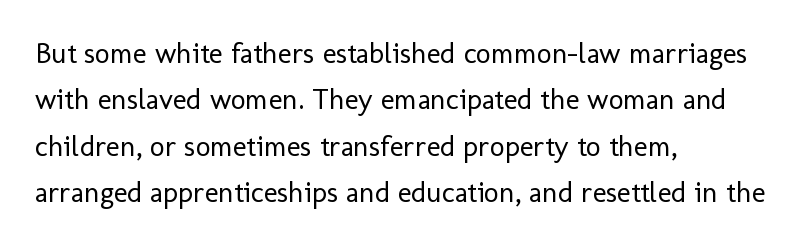
Note: no serifs on the glyphs. Each word holds together tightly as a unit, with standard inter-letter gaps. Casual observation: everything's shoved over to the left. Ordinary non-slanted type is in use. Spacing verdict: proportional, widths tailored to each character. The zone under the glyphs is completely vacant.
